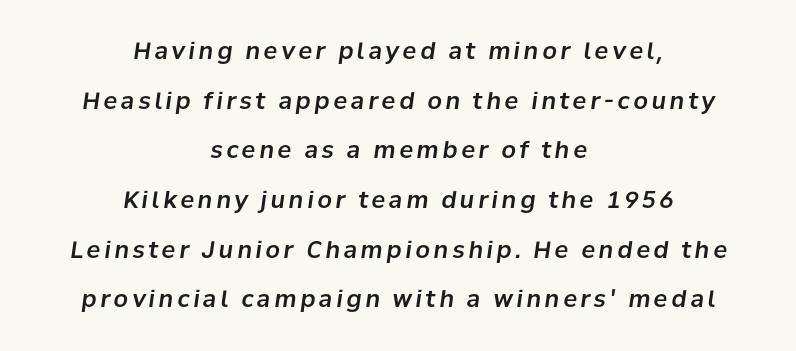
Layout note: lines centered. Tall strokes in this sample are angled rather than plumb. These lines stand farther apart than default settings would place them. Just letters on the line, the space beneath them empty.
